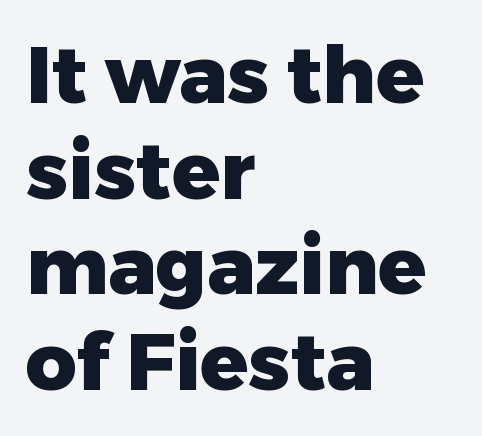
Characters follow at the spacing the type designer built in. Unmarked baselines from the first word to the last. Leftover space on each line is placed entirely after the last word. Summary of weight: heavy, a full bold.
